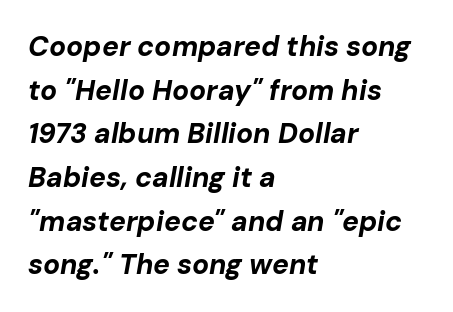
Q: Is the text bold? A: Yes.
Q: Is the text italic (slanted)? A: Yes, it leans right by about 10 degrees.
Q: Is the text underlined? A: No.
Q: How is the paragraph aligned? A: Left-aligned.
Q: Is the spacing between letters normal or unusually wide? A: Normal.
Q: Is the spacing between lines tight, normal or loose? A: Normal.
Q: Width (condensed, normal, or wide)? A: Normal.
Q: Stroke contrast? A: Low.
Q: x-height? A: Medium.
Q: Monospaced? A: No.
